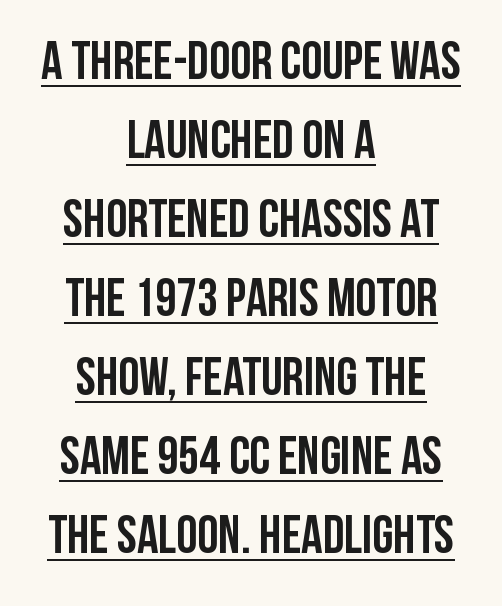
The image shows 53 px semibold, condensed sans-serif type, upright; set centered, normal line spacing (1.49x), normal letter spacing, underlined; low stroke contrast and a large x-height.
